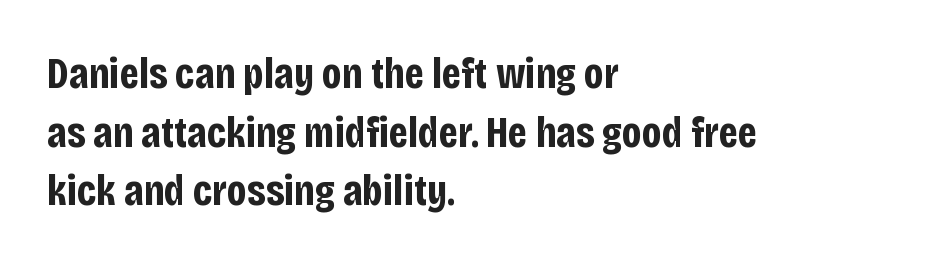
{"serif": "no", "italic": "no", "bold": "yes", "weight": "bold", "width": "condensed", "stroke_contrast": "low", "x_height": "large", "monospaced": "no", "underline": "no", "align": "left", "line_spacing": "normal", "line_spacing_ratio": 1.33, "letter_spacing": "normal", "letter_spacing_em": 0.0, "glyph_px": 44}
